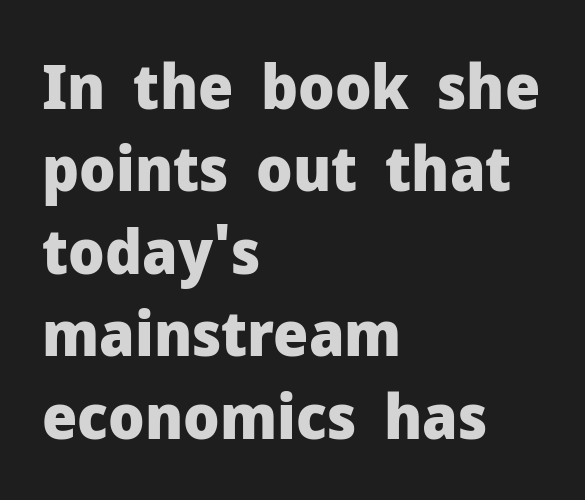
{"serif": "no", "italic": "no", "bold": "yes", "weight": "heavy", "width": "normal", "stroke_contrast": "low", "x_height": "medium", "monospaced": "no", "underline": "no", "align": "left", "line_spacing": "normal", "line_spacing_ratio": 1.33, "letter_spacing": "normal", "letter_spacing_em": 0.0, "glyph_px": 62}
